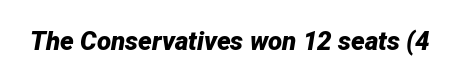
{"italic": "yes", "lean": "right", "slant_degrees": 12, "bold": "yes", "underline": "no", "letter_spacing": "normal", "letter_spacing_em": 0.0, "glyph_px": 26}
